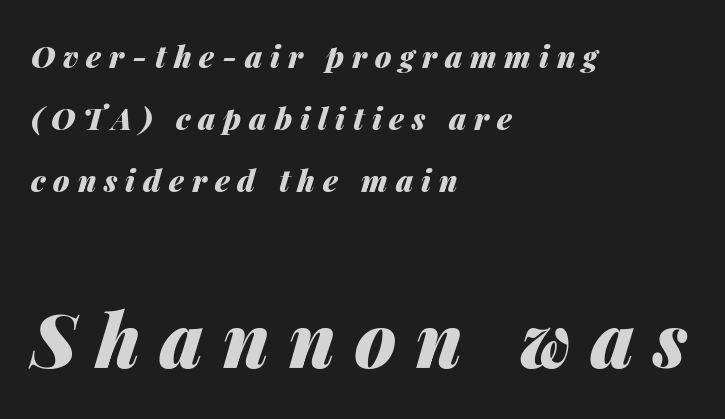
Q: Is the text bold? A: Yes.
Q: Is the text italic (slanted)? A: Yes, it leans right by about 14 degrees.
Q: Is the text underlined? A: No.
Q: How is the paragraph aligned? A: Left-aligned.
Q: Is the spacing between letters normal or unusually wide? A: Unusually wide.
Q: Is the spacing between lines tight, normal or loose? A: Loose.
Q: Which block of text is set in a larger size, the first (top) or the second (bottom)? A: The second (bottom) one.
Q: Width (condensed, normal, or wide)? A: Normal.
Q: Stroke contrast? A: Medium.
Q: x-height? A: Medium.
Q: Monospaced? A: No.
